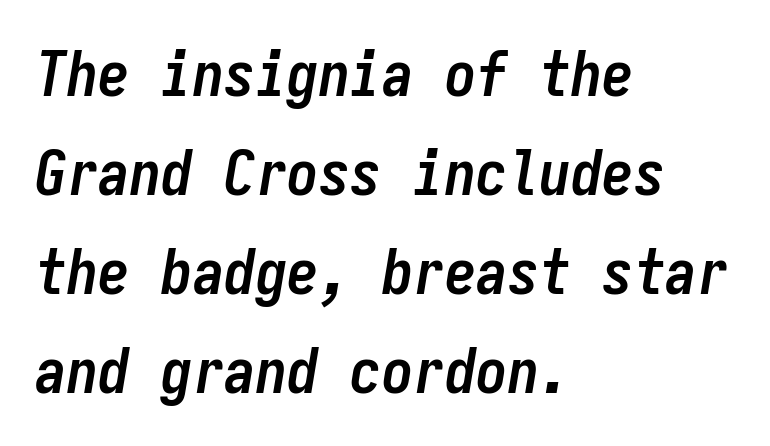
Q: Is the text bold? A: Yes.
Q: Is the text italic (slanted)? A: Yes, it leans right by about 9 degrees.
Q: Is the text underlined? A: No.
Q: How is the paragraph aligned? A: Left-aligned.
Q: Is the spacing between letters normal or unusually wide? A: Normal.
Q: Is the spacing between lines tight, normal or loose? A: Normal.
Q: Width (condensed, normal, or wide)? A: Condensed.
Q: Stroke contrast? A: Low.
Q: x-height? A: Medium.
Q: Monospaced? A: Yes.
